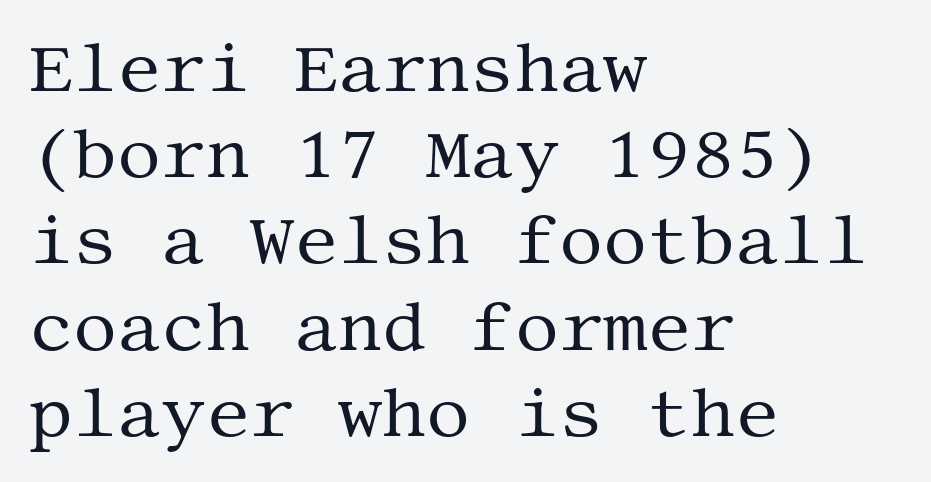
Serifs: yes, visible at the terminals of the letterforms. The space directly below the letters is spotless. Stem width sits at or under what a default text font uses. This rendering uses left alignment, leaving the right contour irregular.
